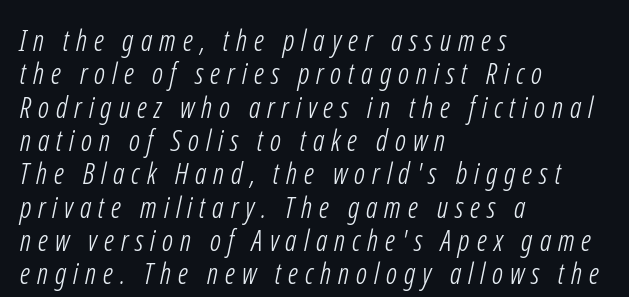
Q: Is the text bold? A: No.
Q: Is the typeface a serif or a sans-serif typeface? A: Sans-serif.
Q: Is the text underlined? A: No.
Q: How is the paragraph aligned? A: Left-aligned.
Q: Is the spacing between letters normal or unusually wide? A: Unusually wide.
Q: Is the spacing between lines tight, normal or loose? A: Tight.
Q: Width (condensed, normal, or wide)? A: Condensed.
Q: Stroke contrast? A: Low.
Q: x-height? A: Medium.
Q: Monospaced? A: No.
